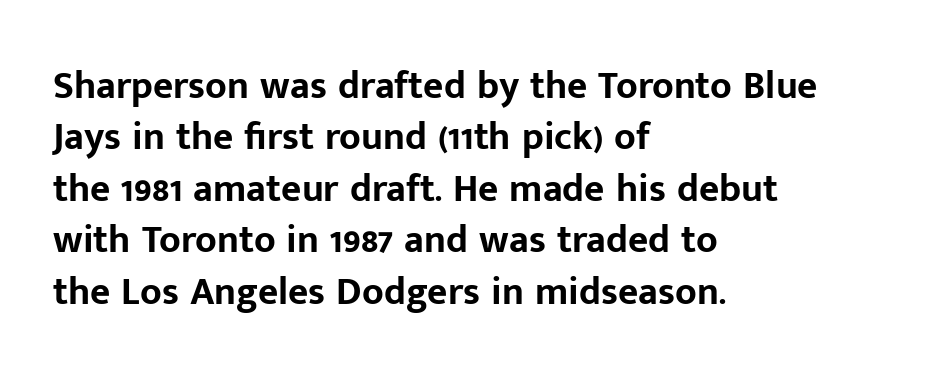
Q: Is the text bold? A: Yes.
Q: Is the text italic (slanted)? A: No, it is upright.
Q: Is the typeface a serif or a sans-serif typeface? A: Sans-serif.
Q: Is the text underlined? A: No.
Q: How is the paragraph aligned? A: Left-aligned.
Q: Is the spacing between letters normal or unusually wide? A: Normal.
Q: Is the spacing between lines tight, normal or loose? A: Normal.
Q: Width (condensed, normal, or wide)? A: Normal.
Q: Stroke contrast? A: Low.
Q: x-height? A: Medium.
Q: Monospaced? A: No.
